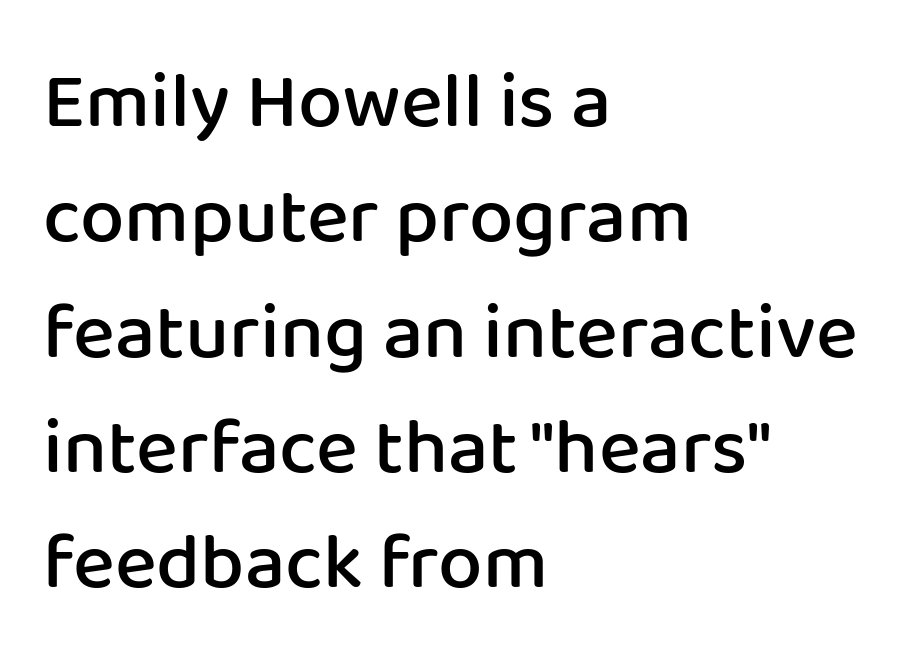
{"serif": "no", "italic": "no", "bold": "semi", "weight": "semibold", "width": "normal", "stroke_contrast": "low", "x_height": "medium", "monospaced": "no", "underline": "no", "align": "left", "line_spacing": "normal", "line_spacing_ratio": 1.46, "letter_spacing": "normal", "letter_spacing_em": 0.0, "glyph_px": 79}
